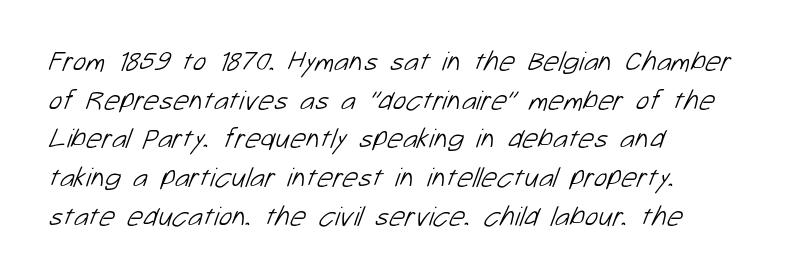
The image shows 28 px light sans-serif type; set left-aligned, normal line spacing (1.38x), normal letter spacing, not underlined; low stroke contrast and a medium x-height.
